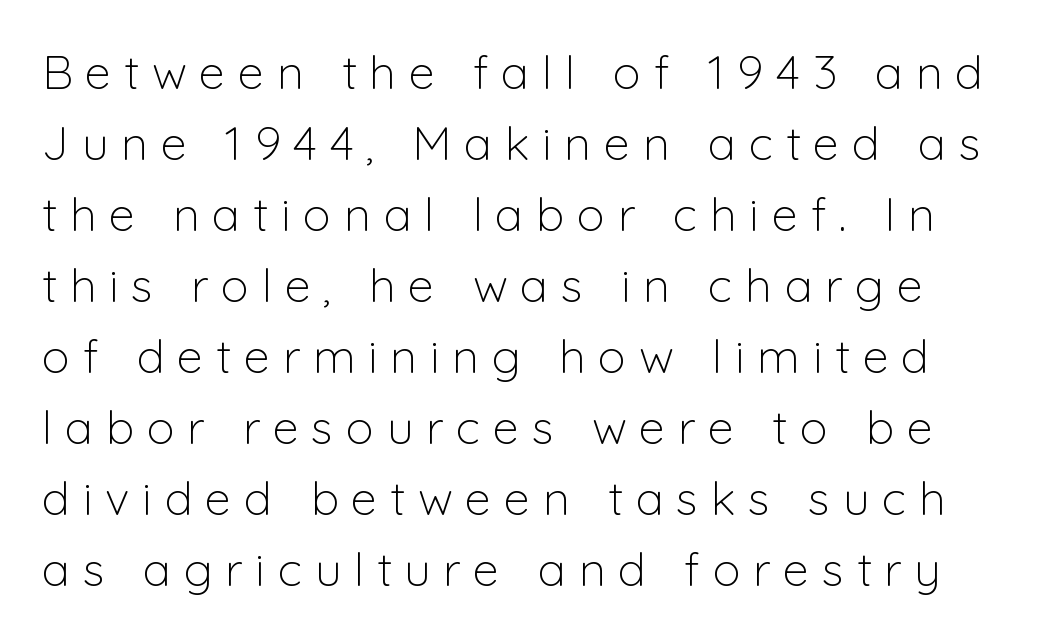
The image shows 47 px light sans-serif type, upright; set normal line spacing (1.51x), unusually wide letter spacing (+0.27 em), not underlined; low stroke contrast and a medium x-height.
